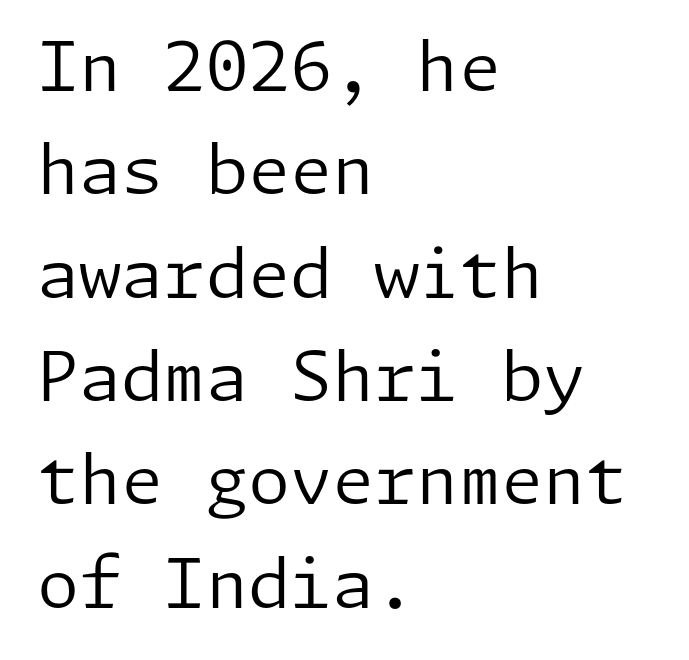
Letters rest on an invisible, unmarked baseline. Bold? No — there's no thickening of the strokes. The space between consecutive lines is moderate. Typographically, this falls in the sans-serif category. Typeset ragged right — the left edge is the straight one.
